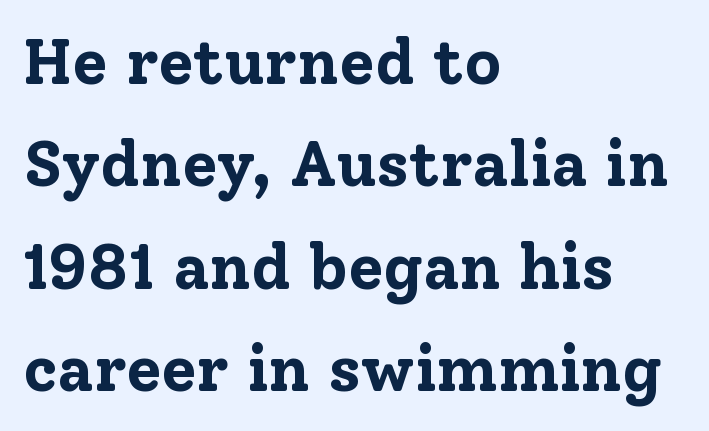
Every row of glyphs begins at an identical x-position on the left. Classification — serif. The line-height multiplier appears to be the usual default. Each row of text sits above clean, open space. Designer's note — italics off, roman on. The passage shown is typed in a proportional face where columns would drift.
